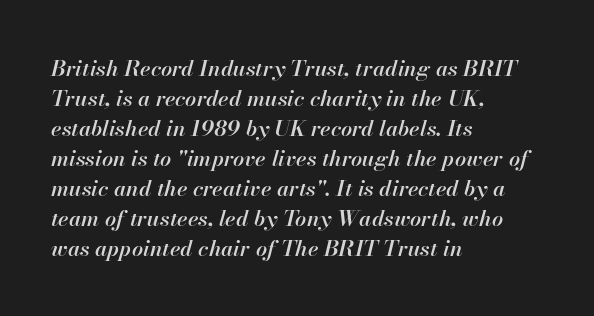
The image shows 22 px text type, italic (leaning right); set left-aligned, normal line spacing (1.36x), normal letter spacing, not underlined.
